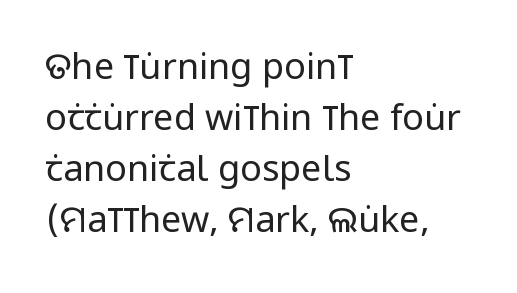
Q: Is the text bold? A: No.
Q: Is the text italic (slanted)? A: No, it is upright.
Q: Is the typeface a serif or a sans-serif typeface? A: Sans-serif.
Q: Is the text underlined? A: No.
Q: How is the paragraph aligned? A: Left-aligned.
Q: Is the spacing between letters normal or unusually wide? A: Normal.
Q: Is the spacing between lines tight, normal or loose? A: Normal.
Q: Width (condensed, normal, or wide)? A: Condensed.
Q: Stroke contrast? A: Low.
Q: x-height? A: Large.
Q: Monospaced? A: No.
